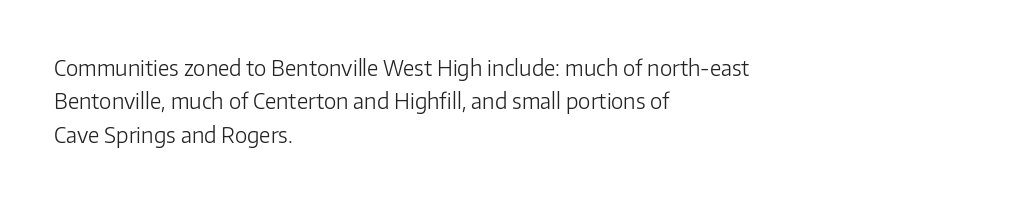
Q: Is the text bold? A: No.
Q: Is the text italic (slanted)? A: No, it is upright.
Q: Is the text underlined? A: No.
Q: How is the paragraph aligned? A: Left-aligned.
Q: Is the spacing between letters normal or unusually wide? A: Normal.
Q: Is the spacing between lines tight, normal or loose? A: Normal.
